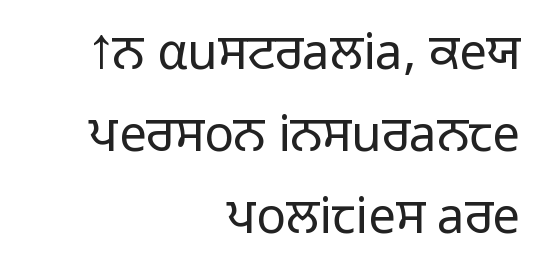
Q: Is the text bold? A: No.
Q: Is the text italic (slanted)? A: No, it is upright.
Q: Is the typeface a serif or a sans-serif typeface? A: Sans-serif.
Q: Is the text underlined? A: No.
Q: How is the paragraph aligned? A: Right-aligned.
Q: Is the spacing between letters normal or unusually wide? A: Normal.
Q: Is the spacing between lines tight, normal or loose? A: Normal.
Q: Width (condensed, normal, or wide)? A: Normal.
Q: Stroke contrast? A: Low.
Q: x-height? A: Medium.
Q: Monospaced? A: No.
